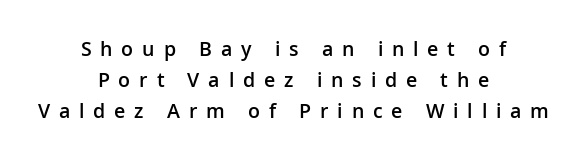
The image shows 21 px text type, upright; set centered, normal line spacing (1.47x), unusually wide letter spacing (+0.42 em), not underlined.
